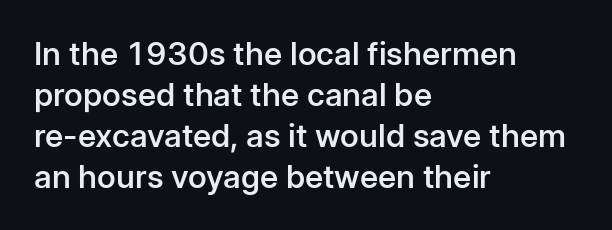
Q: Is the text bold? A: Semi-bold.
Q: Is the text italic (slanted)? A: No, it is upright.
Q: Is the typeface a serif or a sans-serif typeface? A: Sans-serif.
Q: Is the text underlined? A: No.
Q: How is the paragraph aligned? A: Left-aligned.
Q: Is the spacing between letters normal or unusually wide? A: Normal.
Q: Is the spacing between lines tight, normal or loose? A: Normal.
Q: Width (condensed, normal, or wide)? A: Normal.
Q: Stroke contrast? A: Low.
Q: x-height? A: Medium.
Q: Monospaced? A: No.
